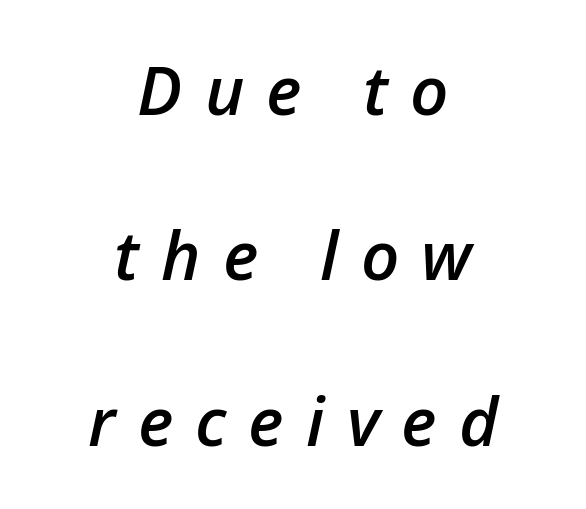
Words float on clear page, feet unadorned. Substantial extra tracking has been applied to these lines. Do the characters align in a grid? No, the font is proportional. What weight is shown? A semibold, between regular and bold.
